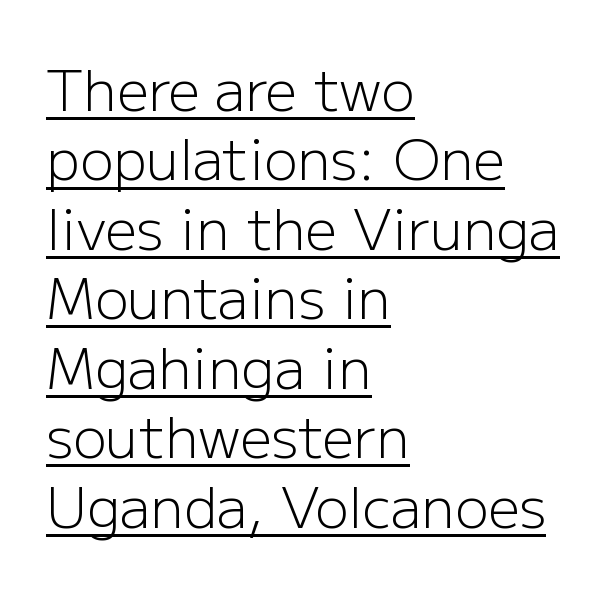
{"serif": "no", "italic": "no", "bold": "no", "weight": "light", "width": "normal", "stroke_contrast": "low", "x_height": "medium", "monospaced": "no", "underline": "yes", "align": "left", "line_spacing_ratio": 1.24, "letter_spacing": "normal", "letter_spacing_em": 0.0, "glyph_px": 56}
